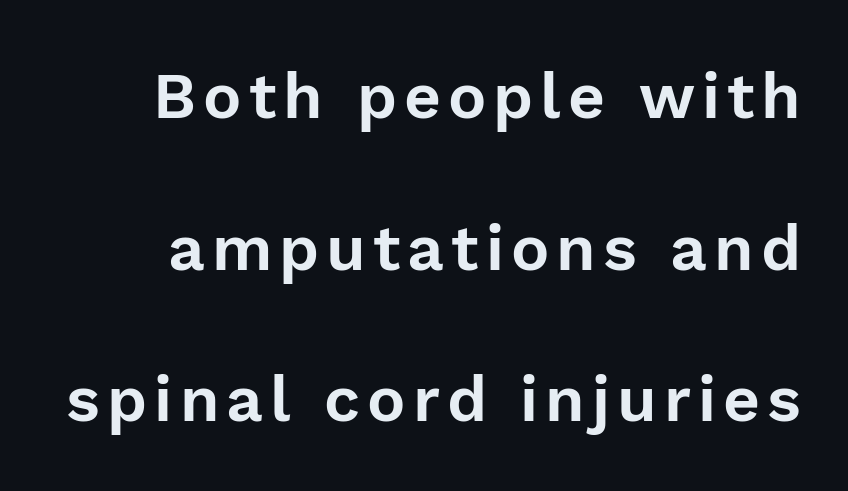
Characters remain perfectly vertical along every line. The area under the type is left untouched. Leading is clearly above the norm, producing a sparse column. Character widths vary here, with narrow letters taking less room than wide ones. Grotesque or geometric, the face here clearly has no serifs.
